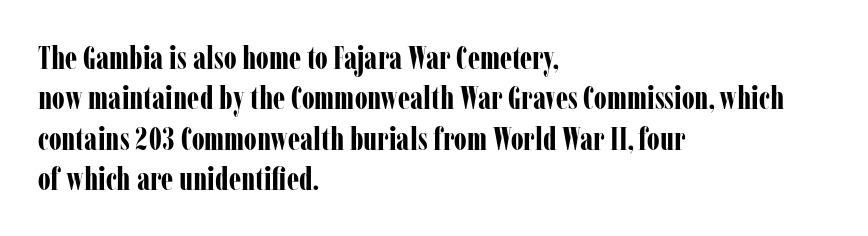
The image shows 32 px bold, condensed serif type, upright; set left-aligned, normal line spacing (1.26x), normal letter spacing, not underlined; low stroke contrast and a medium x-height.
